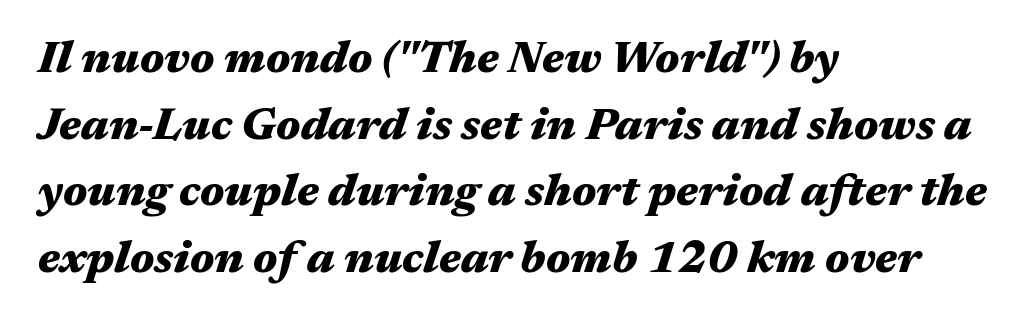
Q: Is the text bold? A: Yes.
Q: Is the text italic (slanted)? A: Yes, it leans right by about 17 degrees.
Q: Is the text underlined? A: No.
Q: How is the paragraph aligned? A: Left-aligned.
Q: Is the spacing between letters normal or unusually wide? A: Normal.
Q: Is the spacing between lines tight, normal or loose? A: Normal.
Q: Width (condensed, normal, or wide)? A: Wide.
Q: Stroke contrast? A: Medium.
Q: x-height? A: Medium.
Q: Monospaced? A: No.
